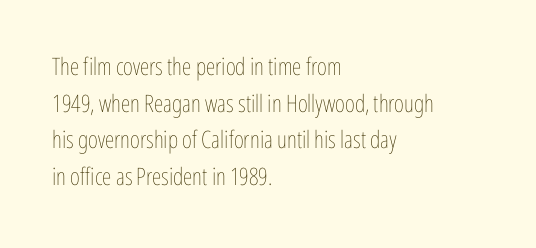
Q: Is the text bold? A: No.
Q: Is the text italic (slanted)? A: No, it is upright.
Q: Is the text underlined? A: No.
Q: How is the paragraph aligned? A: Left-aligned.
Q: Is the spacing between letters normal or unusually wide? A: Normal.
Q: Is the spacing between lines tight, normal or loose? A: Normal.
